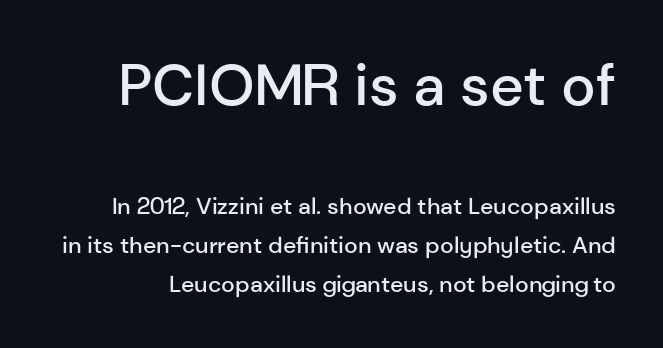
Q: Is the text bold? A: Semi-bold.
Q: Is the text italic (slanted)? A: No, it is upright.
Q: Is the typeface a serif or a sans-serif typeface? A: Sans-serif.
Q: Is the text underlined? A: No.
Q: Is the spacing between letters normal or unusually wide? A: Normal.
Q: Is the spacing between lines tight, normal or loose? A: Normal.
Q: Which block of text is set in a larger size, the first (top) or the second (bottom)? A: The first (top) one.
Q: Width (condensed, normal, or wide)? A: Normal.
Q: Stroke contrast? A: Low.
Q: x-height? A: Medium.
Q: Monospaced? A: No.
